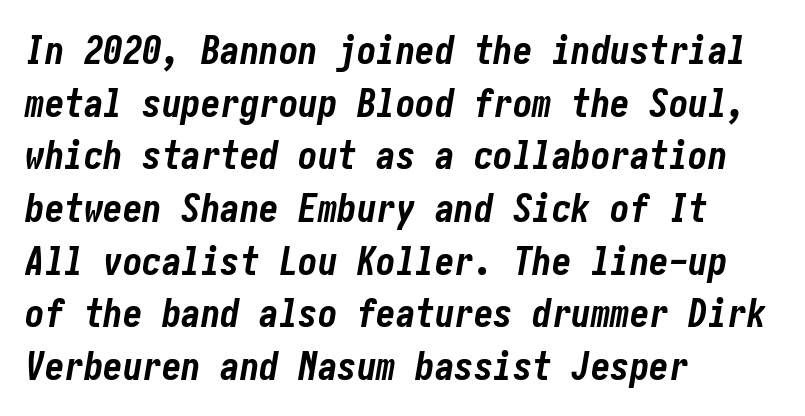
Q: Is the text bold? A: Yes.
Q: Is the text italic (slanted)? A: Yes, it leans right by about 10 degrees.
Q: Is the text underlined? A: No.
Q: How is the paragraph aligned? A: Left-aligned.
Q: Is the spacing between letters normal or unusually wide? A: Normal.
Q: Is the spacing between lines tight, normal or loose? A: Normal.
Q: Width (condensed, normal, or wide)? A: Condensed.
Q: Stroke contrast? A: Low.
Q: x-height? A: Medium.
